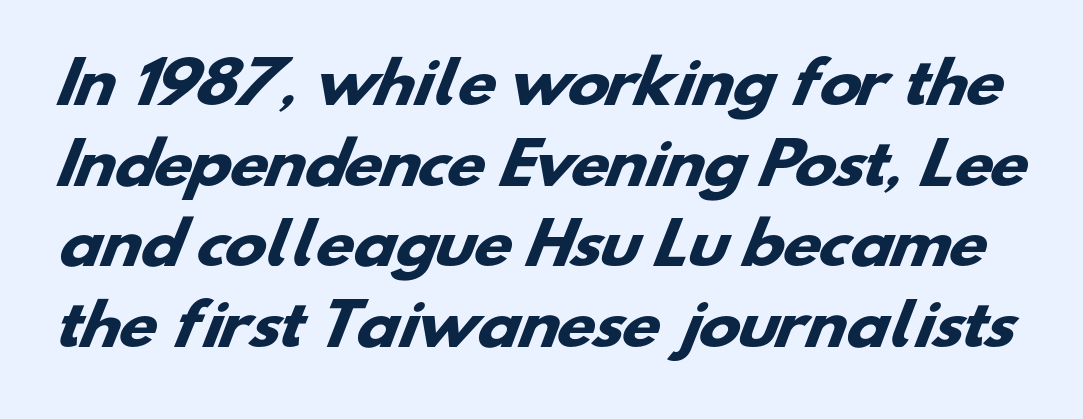
The image shows 56 px heavy, wide sans-serif type; set normal line spacing (1.44x), normal letter spacing, not underlined; low stroke contrast and a small x-height.
